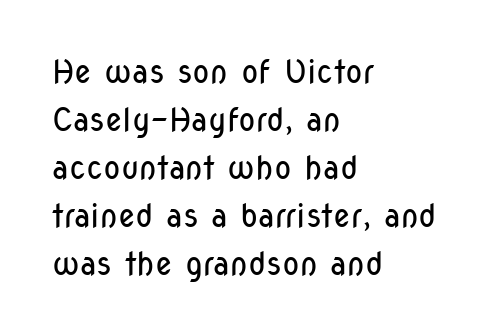
Q: Is the text bold? A: No.
Q: Is the text italic (slanted)? A: No, it is upright.
Q: Is the typeface a serif or a sans-serif typeface? A: Sans-serif.
Q: Is the text underlined? A: No.
Q: How is the paragraph aligned? A: Left-aligned.
Q: Is the spacing between letters normal or unusually wide? A: Normal.
Q: Is the spacing between lines tight, normal or loose? A: Normal.
Q: Width (condensed, normal, or wide)? A: Condensed.
Q: Stroke contrast? A: Low.
Q: x-height? A: Medium.
Q: Monospaced? A: No.
